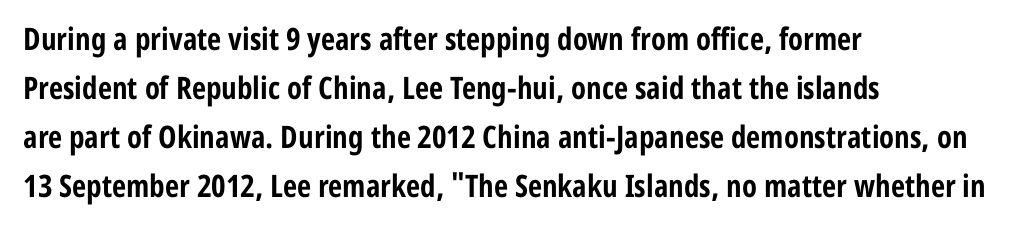
The image shows 31 px bold, condensed sans-serif type, upright; set left-aligned, normal line spacing (1.58x), normal letter spacing, not underlined; low stroke contrast and a medium x-height.
